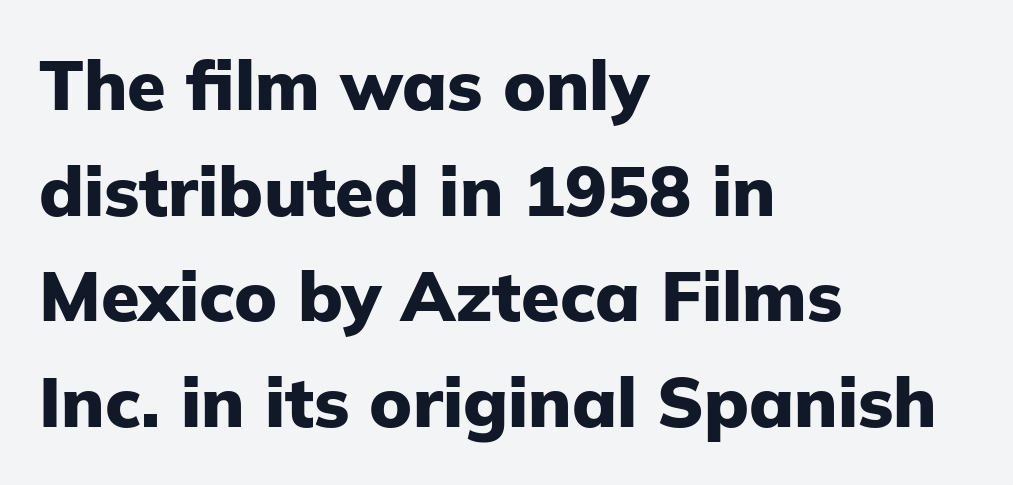
{"serif": "no", "italic": "no", "bold": "yes", "weight": "heavy", "width": "normal", "stroke_contrast": "low", "x_height": "medium", "monospaced": "no", "underline": "no", "align": "left", "line_spacing": "normal", "line_spacing_ratio": 1.51, "letter_spacing": "normal", "letter_spacing_em": 0.0, "glyph_px": 70}
